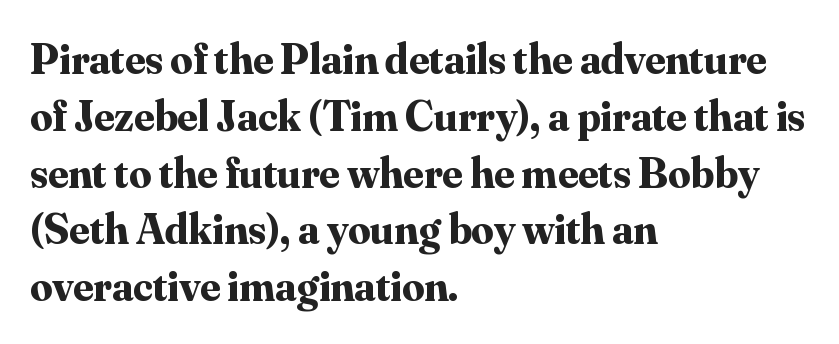
Q: Is the text bold? A: Yes.
Q: Is the text italic (slanted)? A: No, it is upright.
Q: Is the typeface a serif or a sans-serif typeface? A: Serif.
Q: Is the text underlined? A: No.
Q: How is the paragraph aligned? A: Left-aligned.
Q: Is the spacing between letters normal or unusually wide? A: Normal.
Q: Is the spacing between lines tight, normal or loose? A: Normal.
Q: Width (condensed, normal, or wide)? A: Normal.
Q: Stroke contrast? A: Medium.
Q: x-height? A: Small.
Q: Monospaced? A: No.
